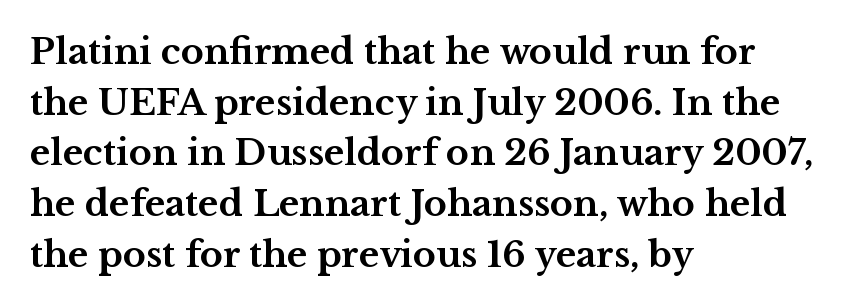
{"serif": "yes", "italic": "no", "bold": "yes", "weight": "bold", "width": "wide", "stroke_contrast": "medium", "x_height": "medium", "monospaced": "no", "underline": "no", "align": "left", "line_spacing": "normal", "line_spacing_ratio": 1.45, "letter_spacing": "normal", "letter_spacing_em": 0.0, "glyph_px": 35}
